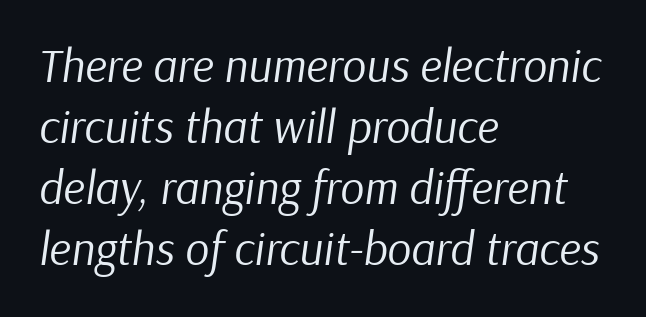
The image shows 47 px regular-weight type, italic (leaning right); set left-aligned, normal line spacing (1.3x), normal letter spacing, not underlined; low stroke contrast and a medium x-height.
